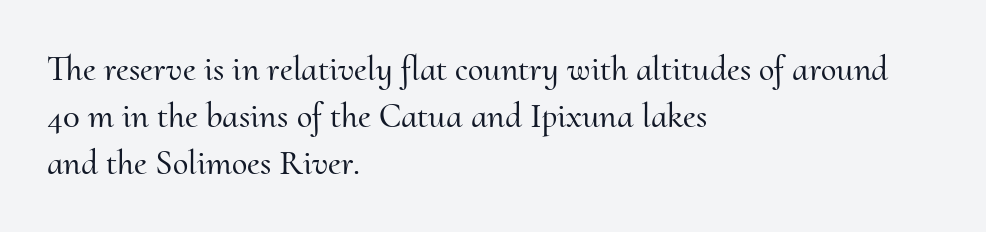
{"serif": "yes", "italic": "no", "width": "normal", "stroke_contrast": "medium", "x_height": "small", "monospaced": "no", "underline": "no", "align": "left", "line_spacing": "normal", "line_spacing_ratio": 1.34, "letter_spacing": "normal", "letter_spacing_em": 0.0, "glyph_px": 35}
